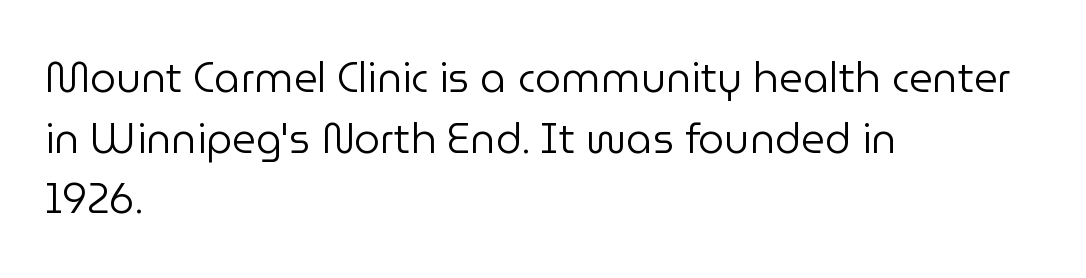
{"serif": "no", "italic": "no", "bold": "no", "weight": "regular", "width": "normal", "stroke_contrast": "low", "x_height": "medium", "monospaced": "no", "underline": "no", "align": "left", "line_spacing": "normal", "line_spacing_ratio": 1.48, "letter_spacing": "normal", "letter_spacing_em": 0.0, "glyph_px": 41}
